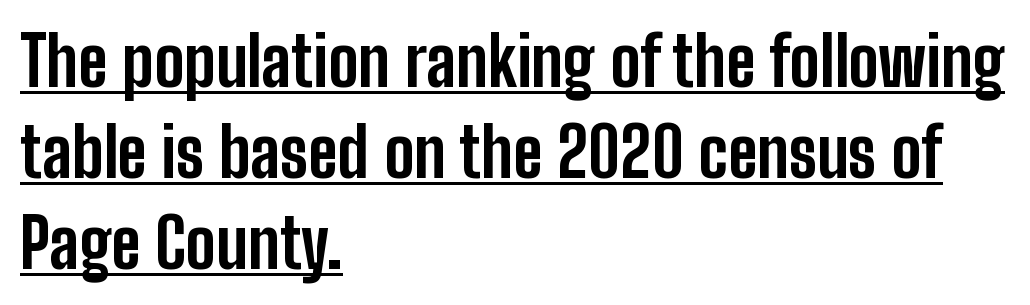
Q: Is the text bold? A: Yes.
Q: Is the text italic (slanted)? A: No, it is upright.
Q: Is the typeface a serif or a sans-serif typeface? A: Sans-serif.
Q: Is the text underlined? A: Yes.
Q: How is the paragraph aligned? A: Left-aligned.
Q: Is the spacing between letters normal or unusually wide? A: Normal.
Q: Is the spacing between lines tight, normal or loose? A: Normal.
Q: Width (condensed, normal, or wide)? A: Condensed.
Q: Stroke contrast? A: Low.
Q: x-height? A: Medium.
Q: Monospaced? A: No.
